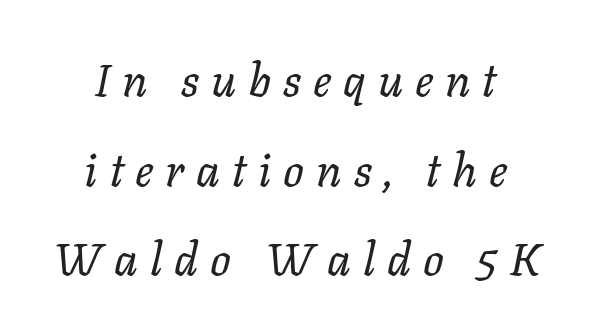
The image shows 46 px regular-weight type, italic (leaning right); set centered, loose line spacing (1.95x), unusually wide letter spacing (+0.26 em), not underlined; low stroke contrast and a medium x-height.
